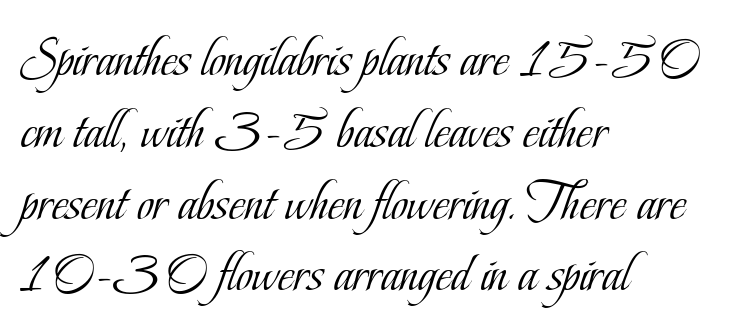
Q: Is the text bold? A: No.
Q: Is the text italic (slanted)? A: Yes.
Q: Is the typeface a serif or a sans-serif typeface? A: Serif.
Q: Is the text underlined? A: No.
Q: How is the paragraph aligned? A: Left-aligned.
Q: Is the spacing between letters normal or unusually wide? A: Normal.
Q: Is the spacing between lines tight, normal or loose? A: Normal.
Q: Width (condensed, normal, or wide)? A: Condensed.
Q: Stroke contrast? A: Low.
Q: x-height? A: Small.
Q: Monospaced? A: No.
